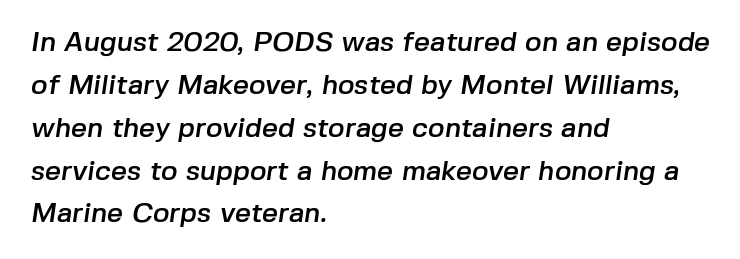
The image shows 28 px sans-serif type; set left-aligned, normal line spacing (1.53x), normal letter spacing, not underlined; low stroke contrast and a medium x-height.
